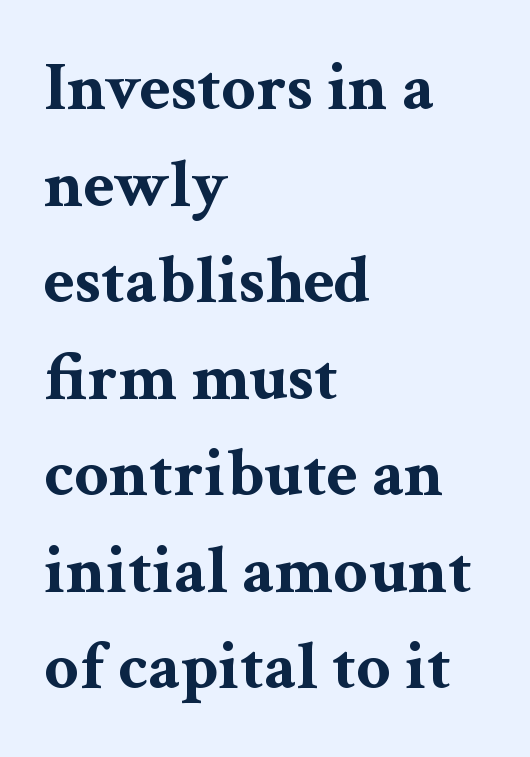
Each glyph is drawn with heavy, bold strokes. The axis of the letterforms is exactly vertical. Summary of vertical rhythm: regular, with standard interline spacing. Varying glyph widths throughout — classic text-font behaviour. Short and long lines alike share a common starting point at left. This rendering leaves character spacing at its baseline value.
